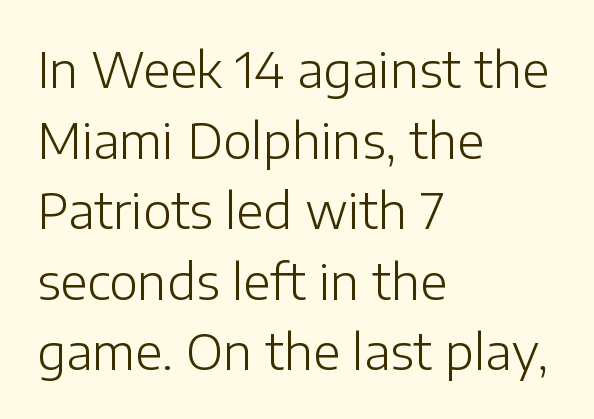
{"serif": "no", "italic": "no", "bold": "no", "weight": "light", "width": "normal", "stroke_contrast": "low", "x_height": "medium", "monospaced": "no", "underline": "no", "align": "left", "line_spacing": "normal", "line_spacing_ratio": 1.44, "letter_spacing": "normal", "letter_spacing_em": 0.0, "glyph_px": 49}
